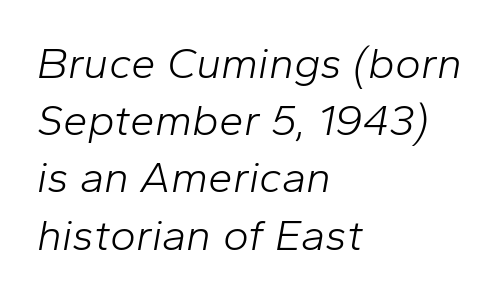
Q: Is the text bold? A: No.
Q: Is the text italic (slanted)? A: Yes, it leans right by about 10 degrees.
Q: Is the text underlined? A: No.
Q: How is the paragraph aligned? A: Left-aligned.
Q: Is the spacing between letters normal or unusually wide? A: Normal.
Q: Is the spacing between lines tight, normal or loose? A: Normal.
Q: Width (condensed, normal, or wide)? A: Normal.
Q: Stroke contrast? A: Low.
Q: x-height? A: Medium.
Q: Monospaced? A: No.
